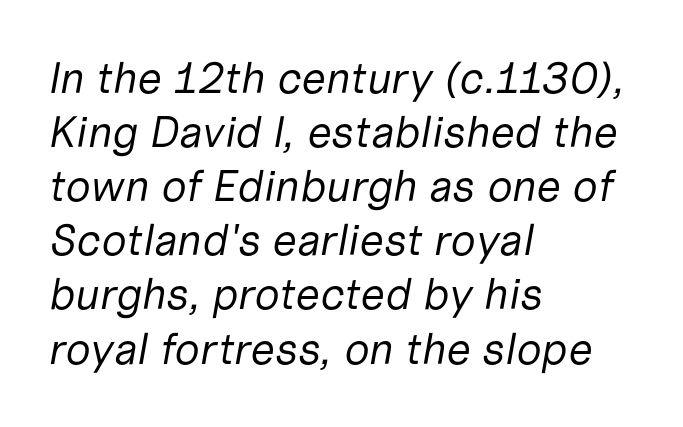
Q: Is the text bold? A: No.
Q: Is the text italic (slanted)? A: Yes, it leans right by about 10 degrees.
Q: Is the text underlined? A: No.
Q: How is the paragraph aligned? A: Left-aligned.
Q: Is the spacing between letters normal or unusually wide? A: Normal.
Q: Width (condensed, normal, or wide)? A: Normal.
Q: Stroke contrast? A: Low.
Q: x-height? A: Medium.
Q: Monospaced? A: No.
